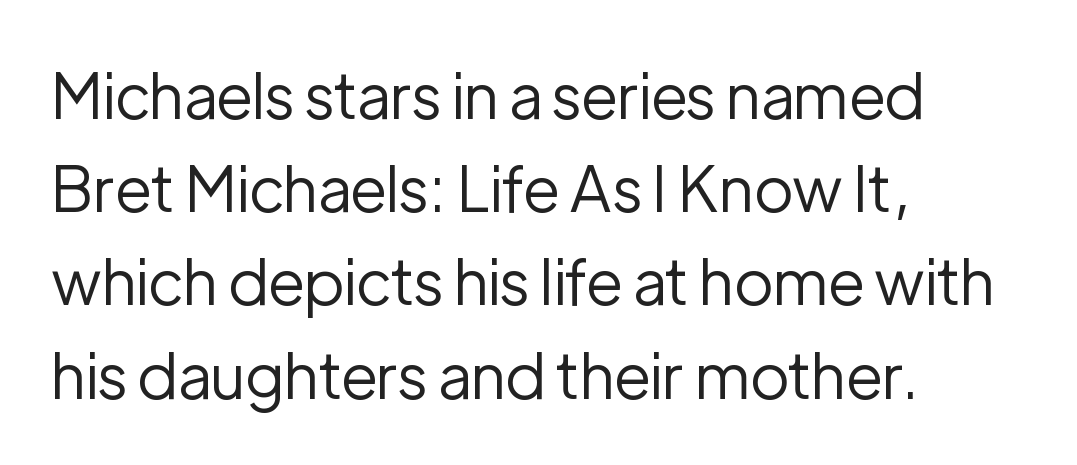
{"serif": "no", "italic": "no", "bold": "no", "weight": "regular", "width": "normal", "stroke_contrast": "low", "x_height": "medium", "monospaced": "no", "underline": "no", "align": "left", "line_spacing": "normal", "line_spacing_ratio": 1.48, "letter_spacing": "normal", "letter_spacing_em": 0.0, "glyph_px": 63}
